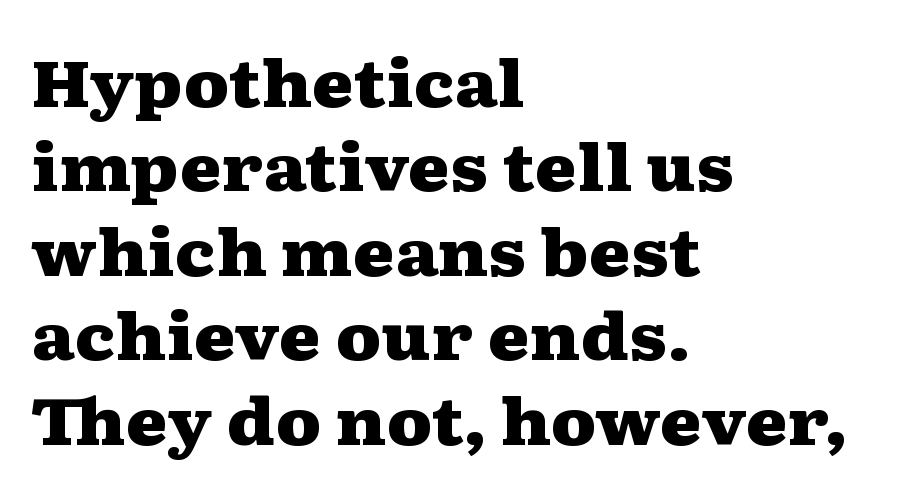
Q: Is the text bold? A: Yes.
Q: Is the text italic (slanted)? A: No, it is upright.
Q: Is the typeface a serif or a sans-serif typeface? A: Serif.
Q: Is the text underlined? A: No.
Q: How is the paragraph aligned? A: Left-aligned.
Q: Is the spacing between letters normal or unusually wide? A: Normal.
Q: Is the spacing between lines tight, normal or loose? A: Normal.
Q: Width (condensed, normal, or wide)? A: Wide.
Q: Stroke contrast? A: Medium.
Q: x-height? A: Medium.
Q: Monospaced? A: No.
